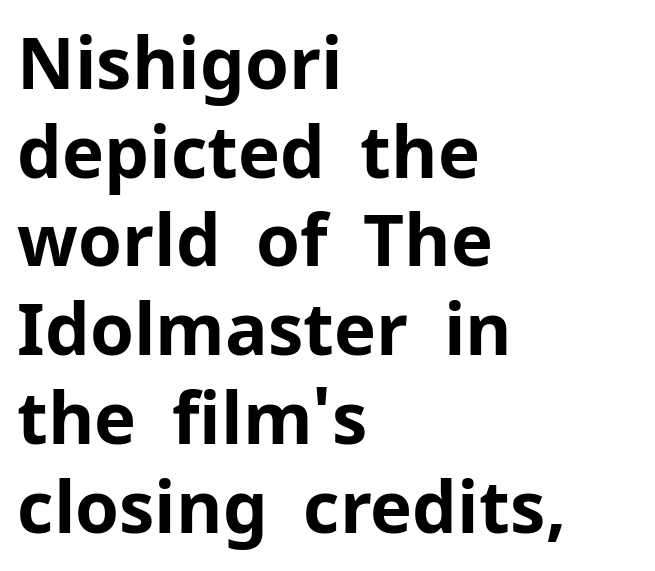
Type without underlining. Unlike italic type, these characters show no tilt at all. Line spacing here is normal. I'd call this a sans setting — the letters go barefoot. Horizontal alignment here is leftward, the default for most running prose. Tracking here is standard; glyphs follow each other at the usual distance.
